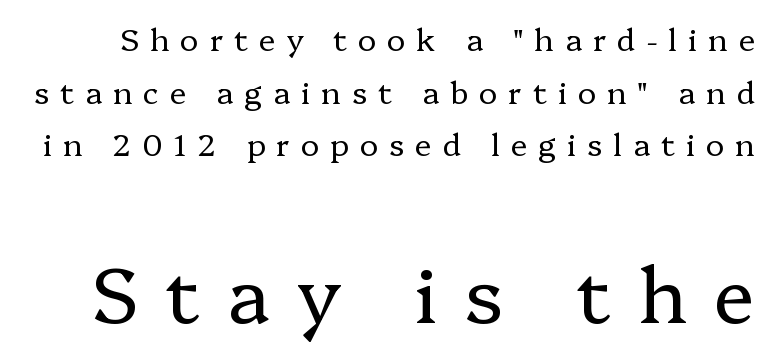
Q: Is the text bold? A: No.
Q: Is the text italic (slanted)? A: No, it is upright.
Q: Is the typeface a serif or a sans-serif typeface? A: Serif.
Q: Is the text underlined? A: No.
Q: Is the spacing between letters normal or unusually wide? A: Unusually wide.
Q: Is the spacing between lines tight, normal or loose? A: Normal.
Q: Which block of text is set in a larger size, the first (top) or the second (bottom)? A: The second (bottom) one.
Q: Width (condensed, normal, or wide)? A: Normal.
Q: Stroke contrast? A: Low.
Q: x-height? A: Medium.
Q: Monospaced? A: No.
